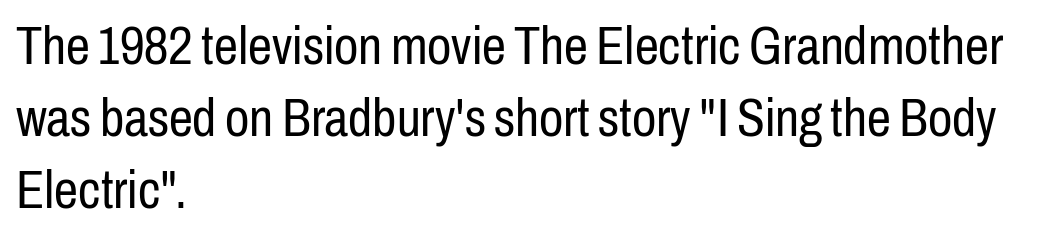
The setting favours the left margin, as ordinary paragraphs usually do. Compared with a typical body face, this is equally light or lighter still. Any mark beneath the type? The region is blank. The passage shown has conventional tracking throughout.
